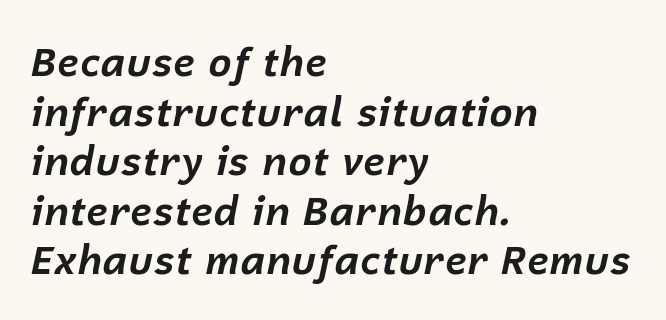
The image shows 40 px bold type, italic (leaning right); set left-aligned, line spacing 1.24x, normal letter spacing, not underlined; low stroke contrast and a medium x-height.
